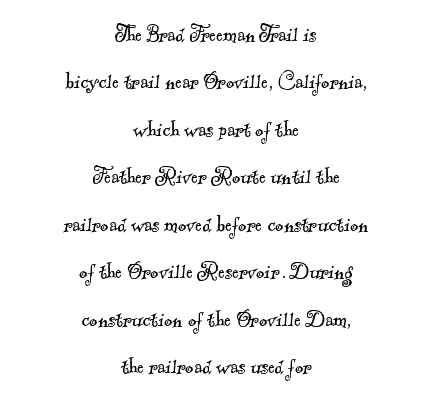
Beneath every word, the page is bare. Vertically, the passage feels expansive, rows floating well apart. This sample uses plain, unmodified letter spacing. The face looks like a standard text weight, possibly lighter. Typeset on center — no edge is straight.
